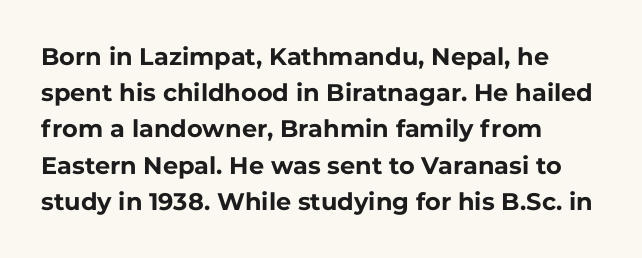
The image shows 24 px bold type, upright; set left-aligned, normal line spacing (1.51x), normal letter spacing, not underlined.
